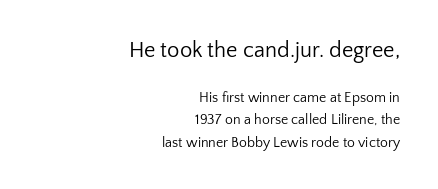
{"italic": "no", "bold": "no", "underline": "no", "align": "right", "line_spacing": "normal", "line_spacing_ratio": 1.58, "letter_spacing": "normal", "letter_spacing_em": 0.0, "larger_block": "first", "size_ratio": 1.57, "glyph_px": 22}
